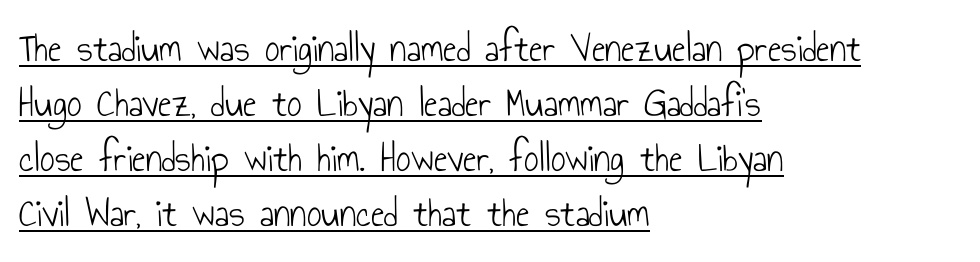
The image shows 41 px light, condensed sans-serif type, upright; set left-aligned, normal line spacing (1.34x), normal letter spacing, underlined; low stroke contrast and a small x-height.
